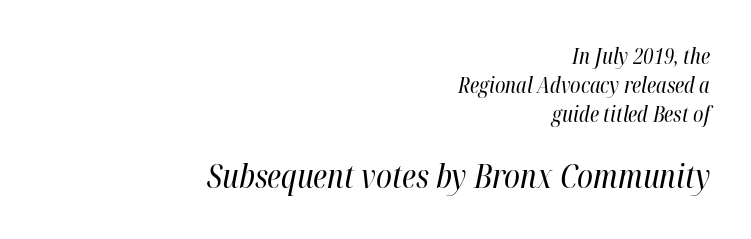
The image shows 32 px regular-weight, condensed type, italic (leaning right); set right-aligned, normal line spacing (1.37x), normal letter spacing, not underlined; the second (bottom) block is 1.52x larger; high stroke contrast and a medium x-height.
